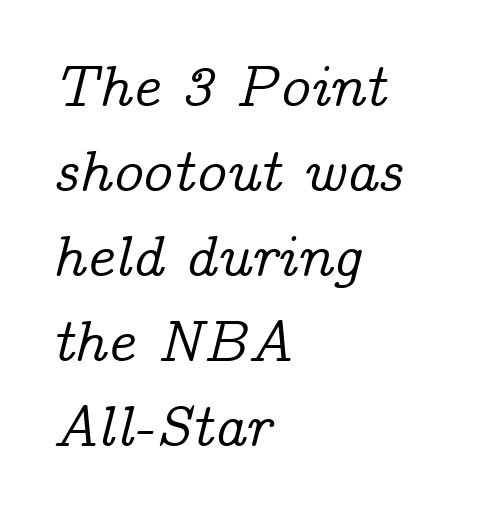
I'd call this a serif setting — the letters wear small feet. Interline gaps are of average width in this sample. Here the designer chose a conventional face with non-uniform glyph widths. Typeset ragged right — the left edge is the straight one. Students, note that the glyphs here touch the page at normal intervals. It's the slanting kind of type.
